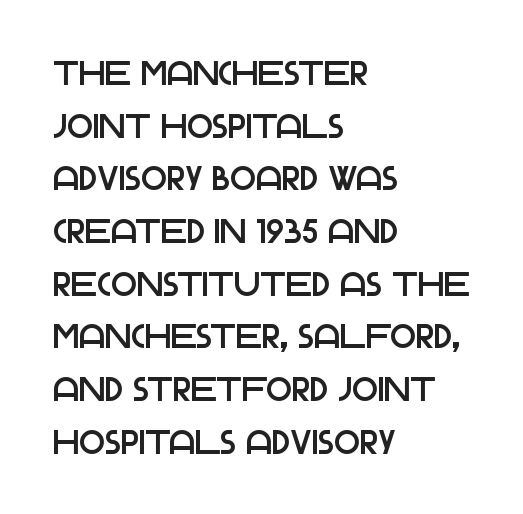
Q: Is the text italic (slanted)? A: No, it is upright.
Q: Is the typeface a serif or a sans-serif typeface? A: Sans-serif.
Q: Is the text underlined? A: No.
Q: How is the paragraph aligned? A: Left-aligned.
Q: Is the spacing between letters normal or unusually wide? A: Normal.
Q: Is the spacing between lines tight, normal or loose? A: Normal.
Q: Width (condensed, normal, or wide)? A: Normal.
Q: Stroke contrast? A: Low.
Q: x-height? A: Large.
Q: Monospaced? A: No.
